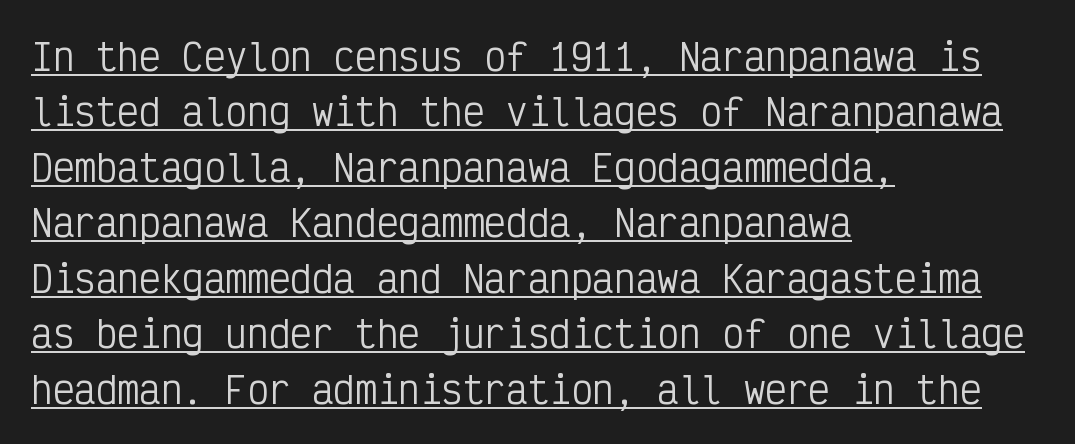
Q: Is the text bold? A: No.
Q: Is the text italic (slanted)? A: No, it is upright.
Q: Is the typeface a serif or a sans-serif typeface? A: Sans-serif.
Q: Is the text underlined? A: Yes.
Q: How is the paragraph aligned? A: Left-aligned.
Q: Is the spacing between letters normal or unusually wide? A: Normal.
Q: Is the spacing between lines tight, normal or loose? A: Normal.
Q: Width (condensed, normal, or wide)? A: Condensed.
Q: Stroke contrast? A: Low.
Q: x-height? A: Medium.
Q: Monospaced? A: Yes.
